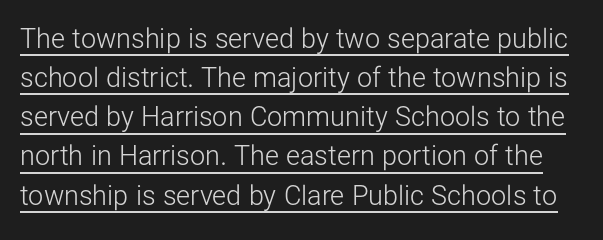
No italicization has been applied; the sample stays upright. The passage shown is not bold in any degree. Quick note: underline on. Each new line begins a customary step beneath the previous one.
